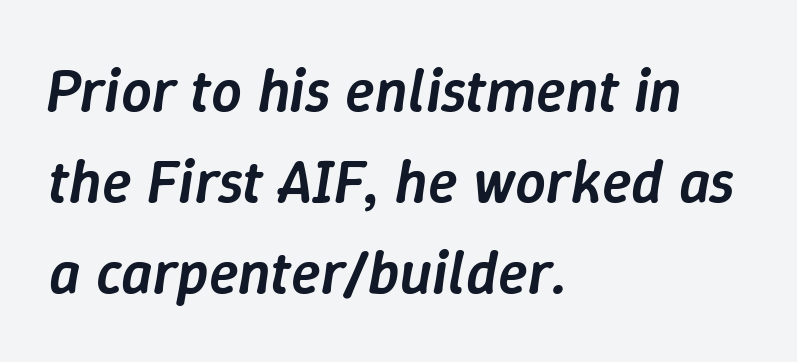
The image shows 61 px semibold type, italic (leaning right); set left-aligned, normal line spacing (1.49x), normal letter spacing, not underlined; low stroke contrast and a medium x-height.
